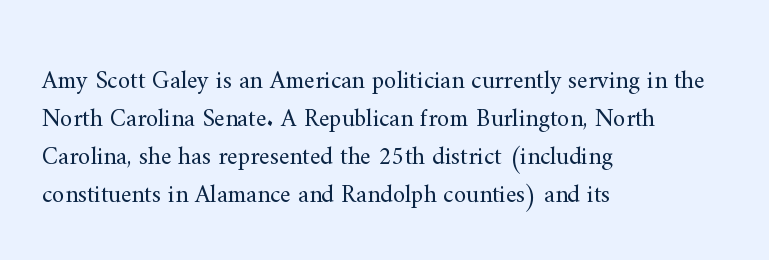
The font's upright variant was chosen for this text. The specimen omits any rule beneath the text block's lines. All the whitespace from short lines collects on the right. Tracking here is standard; glyphs follow each other at the usual distance.
